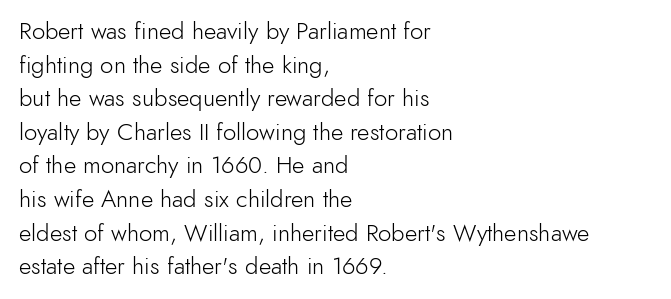
The image shows 24 px text type, upright; set left-aligned, normal line spacing (1.4x), normal letter spacing, not underlined.
